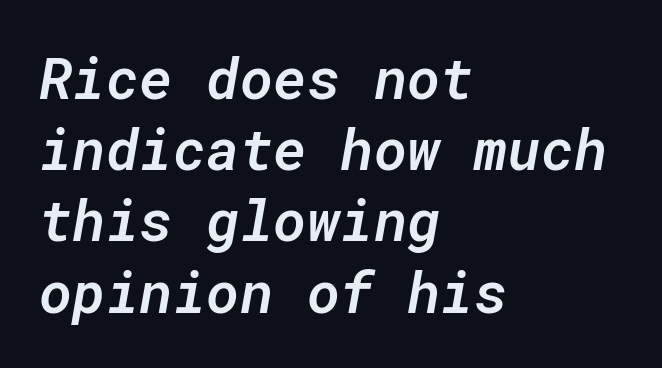
{"italic": "yes", "lean": "right", "slant_degrees": 10, "bold": "semi", "weight": "semibold", "width": "normal", "stroke_contrast": "low", "x_height": "medium", "monospaced": "yes", "underline": "no", "align": "left", "line_spacing": "normal", "line_spacing_ratio": 1.25, "letter_spacing": "normal", "letter_spacing_em": 0.0, "glyph_px": 57}
